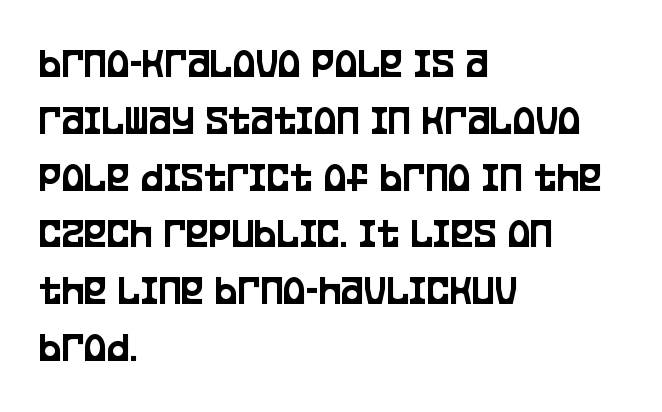
If you measured baseline to baseline, you'd find a middling distance. Characters remain perfectly vertical along every line. The paragraph has a hard left edge and a soft right edge. The specimen omits any rule beneath the text block's lines.
